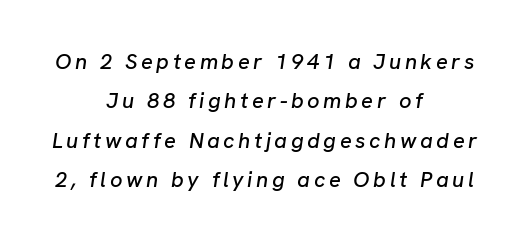
Q: Is the text italic (slanted)? A: Yes, it leans right by about 8 degrees.
Q: Is the text underlined? A: No.
Q: How is the paragraph aligned? A: Centered.
